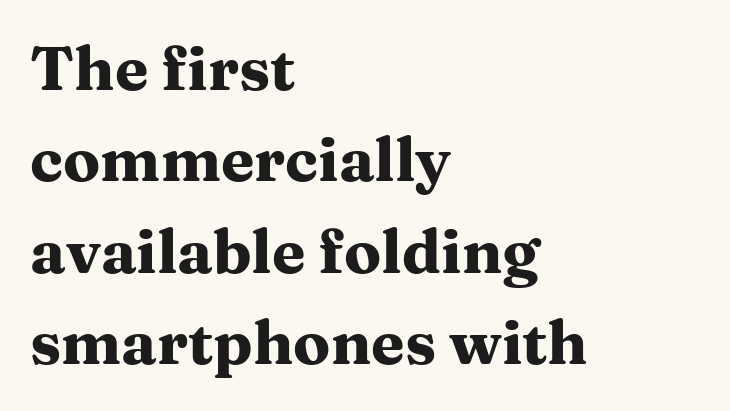
Q: Is the text bold? A: Yes.
Q: Is the text italic (slanted)? A: No, it is upright.
Q: Is the typeface a serif or a sans-serif typeface? A: Serif.
Q: Is the text underlined? A: No.
Q: How is the paragraph aligned? A: Left-aligned.
Q: Is the spacing between letters normal or unusually wide? A: Normal.
Q: Is the spacing between lines tight, normal or loose? A: Normal.
Q: Width (condensed, normal, or wide)? A: Wide.
Q: Stroke contrast? A: Medium.
Q: x-height? A: Medium.
Q: Monospaced? A: No.
